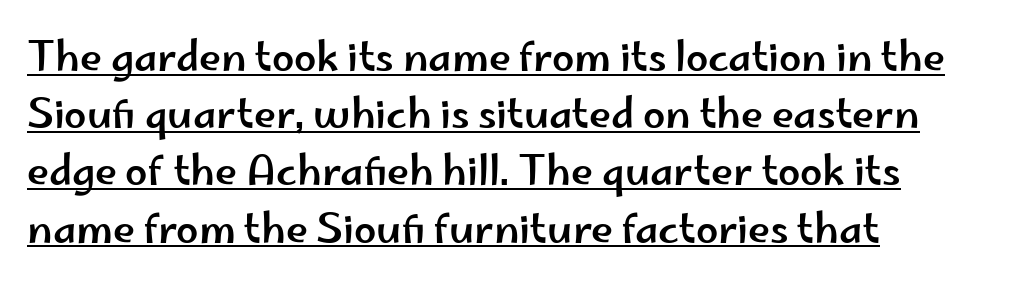
These lines are composed in type without serifs. Is this a fixed-width face? No — the glyphs have proportional, varying widths. The paragraph shown leans on its left margin. In terms of letterspacing, this is plain default setting.
